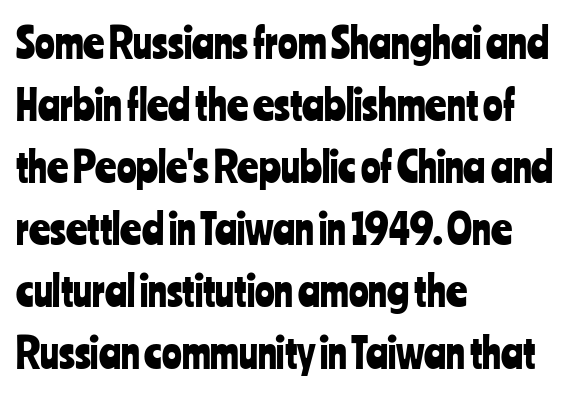
Q: Is the text italic (slanted)? A: No, it is upright.
Q: Is the typeface a serif or a sans-serif typeface? A: Sans-serif.
Q: Is the text underlined? A: No.
Q: How is the paragraph aligned? A: Left-aligned.
Q: Is the spacing between letters normal or unusually wide? A: Normal.
Q: Is the spacing between lines tight, normal or loose? A: Normal.
Q: Width (condensed, normal, or wide)? A: Condensed.
Q: Stroke contrast? A: Low.
Q: x-height? A: Medium.
Q: Monospaced? A: No.
